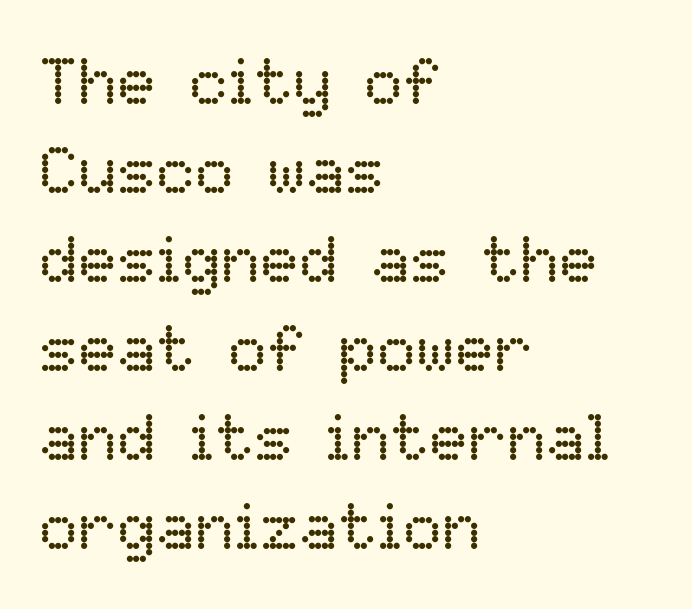
A light-to-regular cut is what we see here. Is this a fixed-width face? No — the glyphs have proportional, varying widths. This sample uses an upright cut, with every glyph sitting square on the baseline. In CSS terms this would be text-align: left. One glance says typical: line gaps are just what's usual.
